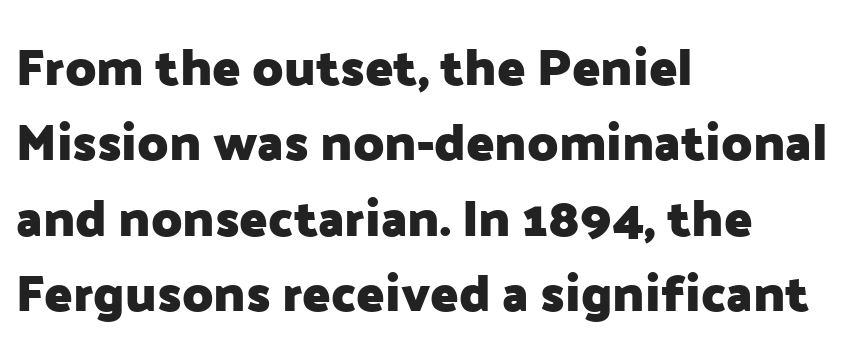
Spacing verdict: proportional, widths tailored to each character. These lines stack with their left ends in a neat column. Whoever set this chose a conventional vertical rhythm. Decoration check: the copy has no underline. The letters sit at their default tracking, neither squeezed nor spread. Stroke terminals: plain, sans-serif.
